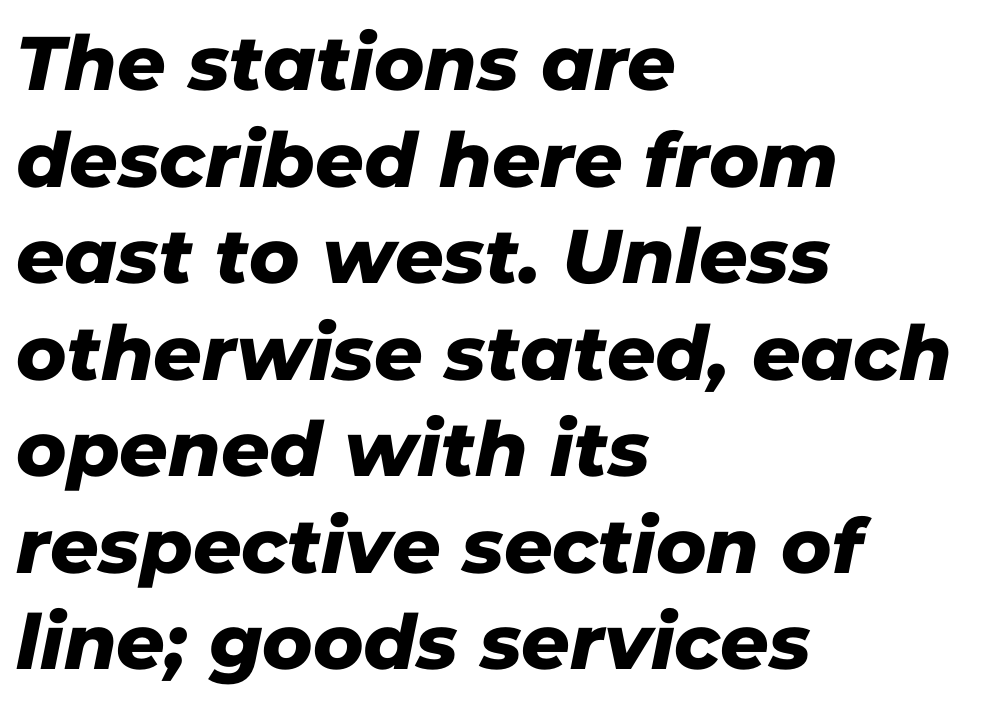
The image shows 76 px sans-serif type; set left-aligned, normal line spacing (1.27x), normal letter spacing, not underlined; low stroke contrast and a medium x-height.
